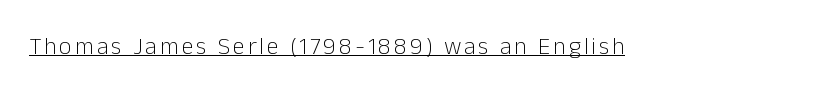
Q: Is the text bold? A: No.
Q: Is the text italic (slanted)? A: No, it is upright.
Q: Is the text underlined? A: Yes.
